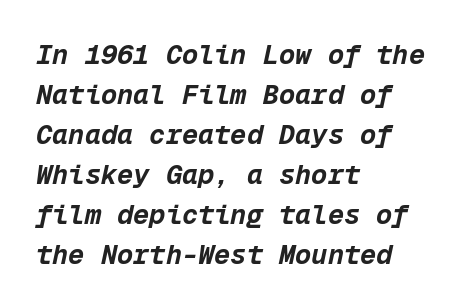
The letters sit at their default tracking, neither squeezed nor spread. Plain, unruled lines of type. Every character sits at an angle, as italics do. Pretty heavy lettering here — definitely bold. Rows of type keep a routine distance in the vertical direction.
